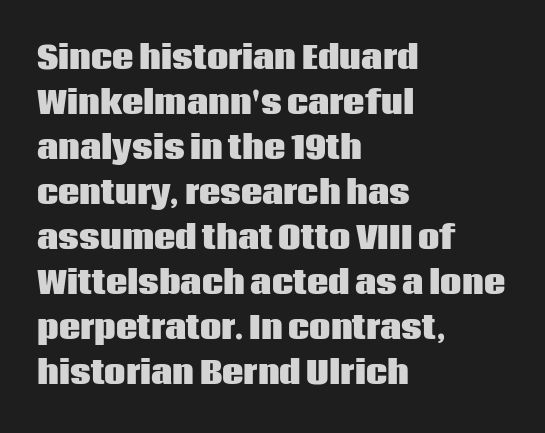
The face used here is a sans, in the tradition of grotesques and geometrics. Set as a true bold cut, around the 700 mark. Words appear dense and cohesive because spacing is normal. The paragraph has a hard left edge and a soft right edge.
